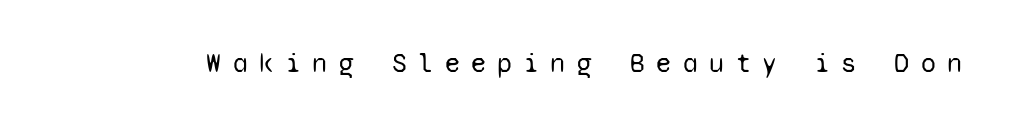
The image shows 27 px text type, upright; set unusually wide letter spacing (+0.43 em), not underlined.
